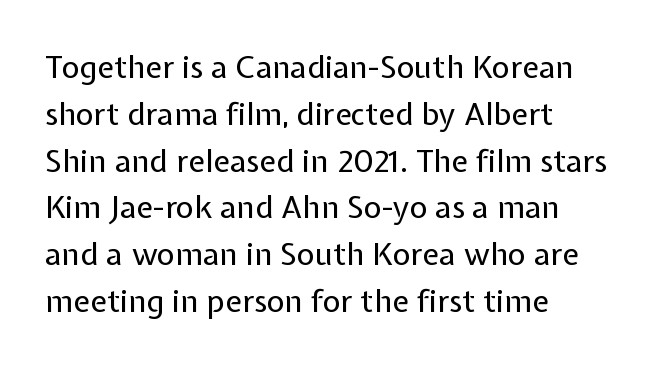
Q: Is the text bold? A: No.
Q: Is the text italic (slanted)? A: No, it is upright.
Q: Is the typeface a serif or a sans-serif typeface? A: Sans-serif.
Q: Is the text underlined? A: No.
Q: How is the paragraph aligned? A: Left-aligned.
Q: Is the spacing between letters normal or unusually wide? A: Normal.
Q: Is the spacing between lines tight, normal or loose? A: Normal.
Q: Width (condensed, normal, or wide)? A: Normal.
Q: Stroke contrast? A: Low.
Q: x-height? A: Medium.
Q: Monospaced? A: No.
